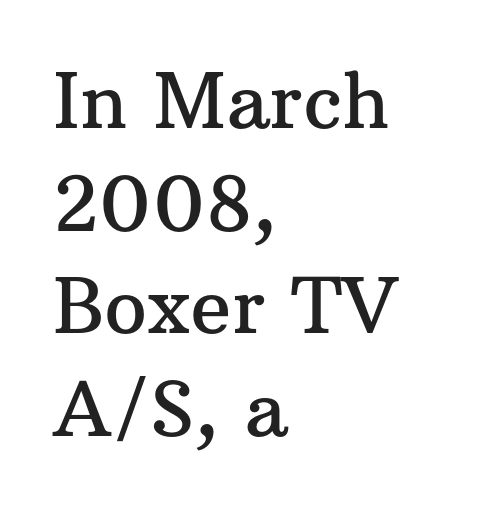
{"serif": "yes", "italic": "no", "width": "normal", "stroke_contrast": "medium", "x_height": "medium", "monospaced": "no", "underline": "no", "align": "left", "line_spacing": "normal", "line_spacing_ratio": 1.35, "letter_spacing": "normal", "letter_spacing_em": 0.0, "glyph_px": 76}
